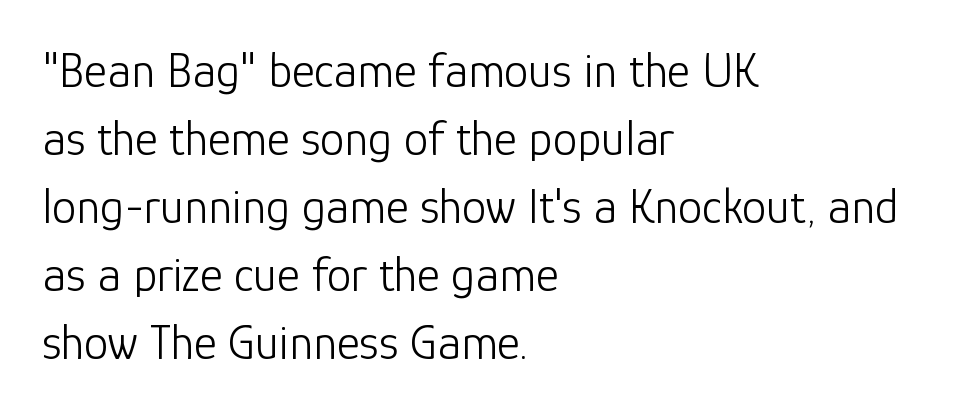
Q: Is the text bold? A: No.
Q: Is the text italic (slanted)? A: No, it is upright.
Q: Is the typeface a serif or a sans-serif typeface? A: Sans-serif.
Q: Is the text underlined? A: No.
Q: How is the paragraph aligned? A: Left-aligned.
Q: Is the spacing between letters normal or unusually wide? A: Normal.
Q: Is the spacing between lines tight, normal or loose? A: Normal.
Q: Width (condensed, normal, or wide)? A: Normal.
Q: Stroke contrast? A: Low.
Q: x-height? A: Medium.
Q: Monospaced? A: No.
